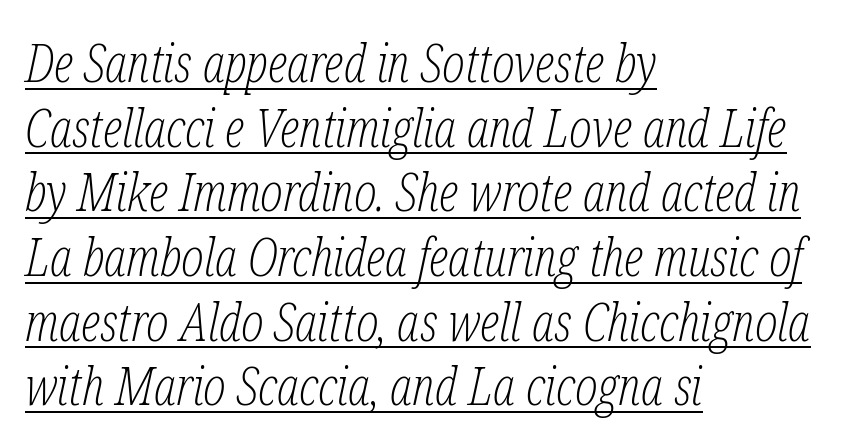
Looks like regular typesetting: each glyph gets only the width it needs. Serifs: yes, visible at the terminals of the letterforms. Students, observe the line beneath the letters — that is underlining. The line texture is even and compact thanks to regular tracking. Every row of glyphs begins at an identical x-position on the left.
